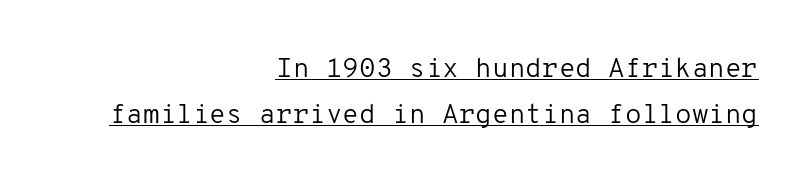
The image shows 27 px text type, upright; set right-aligned, line spacing 1.71x, normal letter spacing, underlined.
